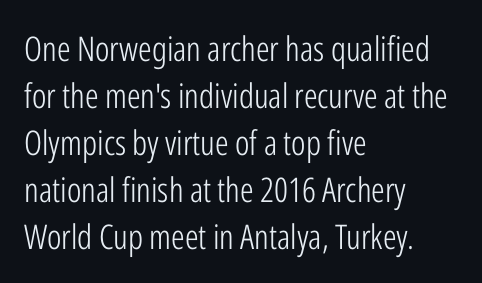
The image shows 34 px light, condensed sans-serif type, upright; set left-aligned, normal line spacing (1.38x), normal letter spacing, not underlined; low stroke contrast and a medium x-height.
